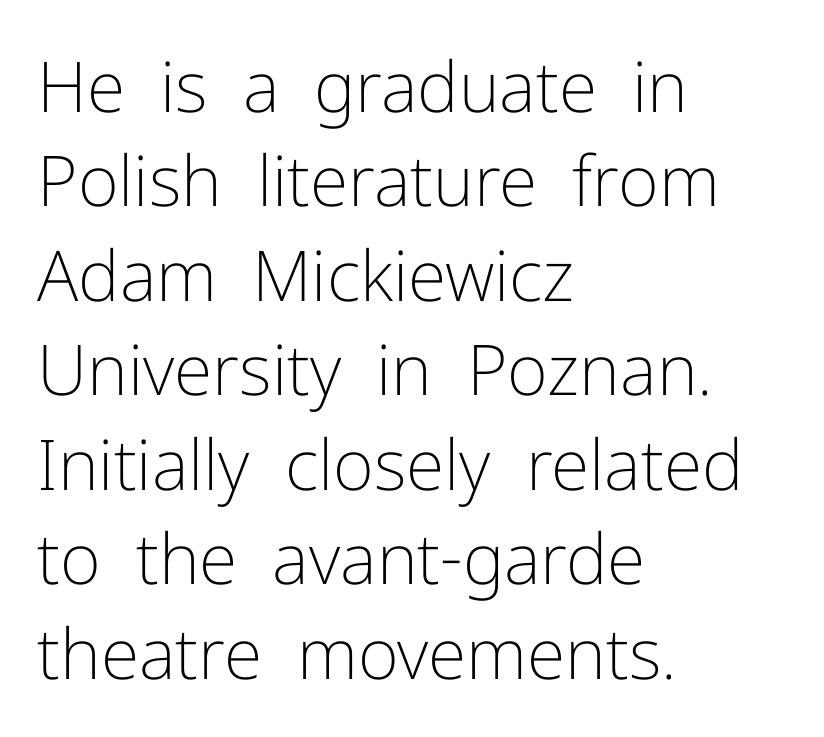
The image shows 70 px light sans-serif type, upright; set left-aligned, normal line spacing (1.35x), normal letter spacing, not underlined; low stroke contrast and a medium x-height.
